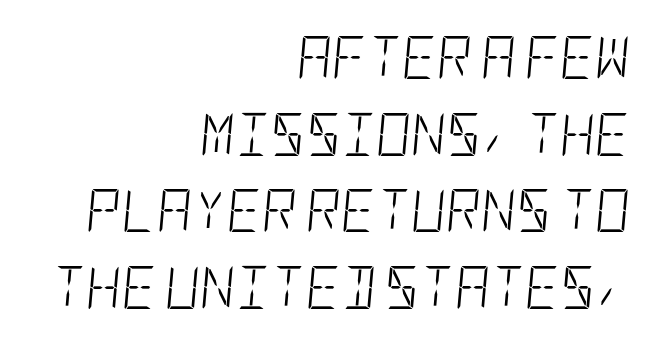
{"italic": "yes", "lean": "right", "slant_degrees": 5, "bold": "no", "weight": "light", "width": "condensed", "stroke_contrast": "low", "x_height": "large", "underline": "no", "align": "right", "line_spacing_ratio": 1.78, "letter_spacing": "normal", "letter_spacing_em": 0.0, "glyph_px": 43}
